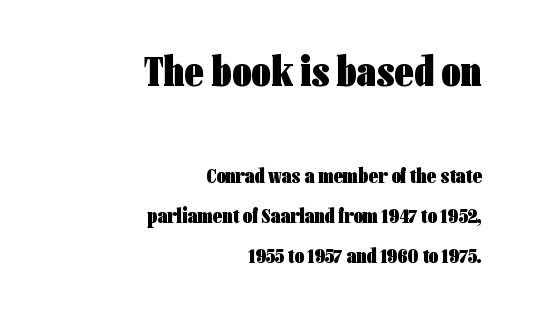
The image shows 42 px heavy, condensed sans-serif type, upright; set right-aligned, loose line spacing (1.9x), normal letter spacing, not underlined; the first (top) block is 2.0x larger; low stroke contrast and a medium x-height.
